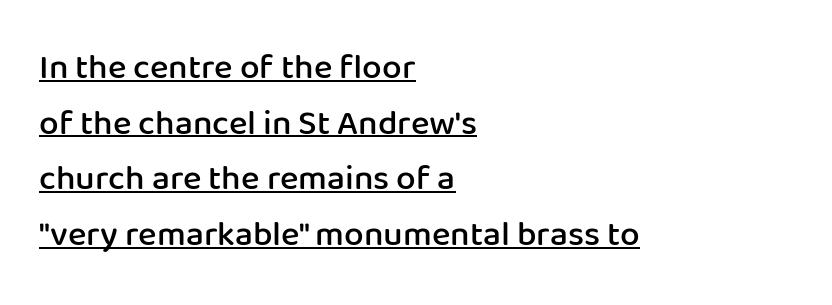
Q: Is the text bold? A: Semi-bold.
Q: Is the text italic (slanted)? A: No, it is upright.
Q: Is the typeface a serif or a sans-serif typeface? A: Sans-serif.
Q: Is the text underlined? A: Yes.
Q: How is the paragraph aligned? A: Left-aligned.
Q: Is the spacing between letters normal or unusually wide? A: Normal.
Q: Is the spacing between lines tight, normal or loose? A: Normal.
Q: Width (condensed, normal, or wide)? A: Normal.
Q: Stroke contrast? A: Low.
Q: x-height? A: Medium.
Q: Monospaced? A: No.
